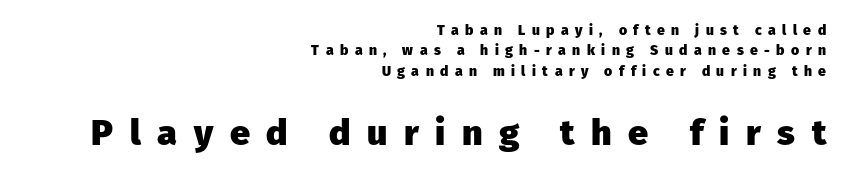
Q: Is the text bold? A: Yes.
Q: Is the text italic (slanted)? A: No, it is upright.
Q: Is the typeface a serif or a sans-serif typeface? A: Sans-serif.
Q: Is the text underlined? A: No.
Q: How is the paragraph aligned? A: Right-aligned.
Q: Is the spacing between letters normal or unusually wide? A: Unusually wide.
Q: Is the spacing between lines tight, normal or loose? A: Normal.
Q: Which block of text is set in a larger size, the first (top) or the second (bottom)? A: The second (bottom) one.
Q: Width (condensed, normal, or wide)? A: Normal.
Q: Stroke contrast? A: Low.
Q: x-height? A: Medium.
Q: Monospaced? A: No.
